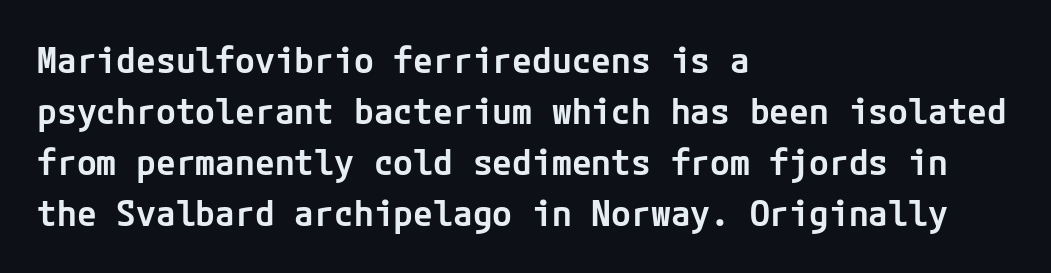
{"serif": "no", "italic": "no", "bold": "semi", "weight": "semibold", "width": "normal", "stroke_contrast": "low", "x_height": "medium", "underline": "no", "align": "left", "line_spacing": "normal", "line_spacing_ratio": 1.42, "letter_spacing": "normal", "letter_spacing_em": 0.0, "glyph_px": 36}
